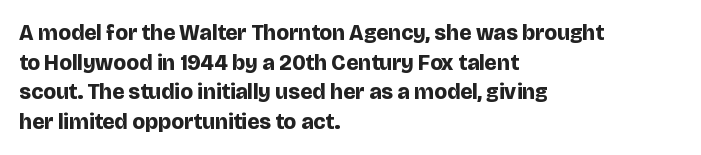
Caption: standard tracking, unaltered. Bold? Absolutely — the strokes are thick and heavy. Where is the straight margin? On the left. The line-height multiplier appears to be the usual default. Underlining? Definitely not there. Upright lettering throughout.
